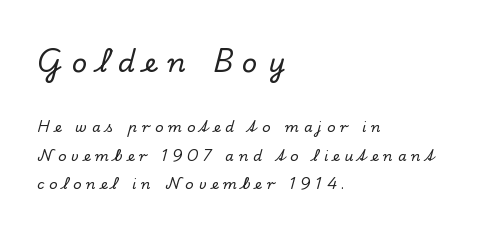
The image shows 27 px text type; set left-aligned, loose line spacing (2.03x), unusually wide letter spacing (+0.36 em), not underlined; the first (top) block is 1.93x larger.
